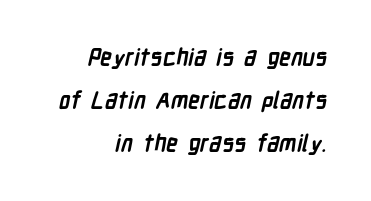
The sample has been set heavy, in full bold. Observe the ordinary spacing: letters are neighbours, not strangers. Line ends are locked; line starts wander. No word sits above an underline.
